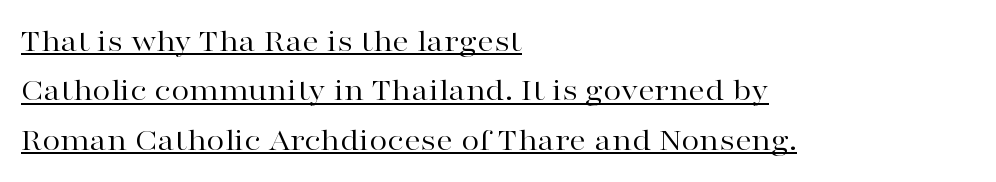
The paragraph shown leans on its left margin. Tracking value appears to be zero — textbook default spacing. No letter is thick-stroked: the sample isn't bold. Here the designer chose a conventional face with non-uniform glyph widths. Is there much room between lines? A standard amount, neither cramped nor airy. The lettering is marked with a stroke running underneath it.
